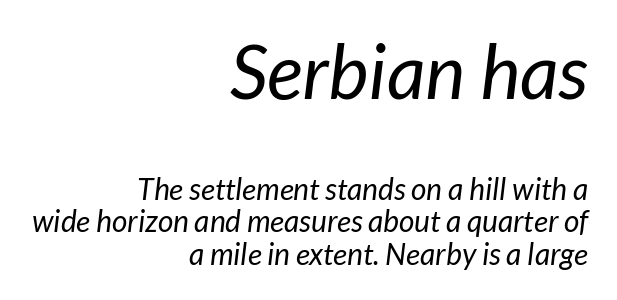
{"serif": "no", "bold": "no", "weight": "regular", "width": "normal", "stroke_contrast": "low", "x_height": "medium", "monospaced": "no", "underline": "no", "align": "right", "line_spacing": "tight", "line_spacing_ratio": 1.08, "letter_spacing": "normal", "letter_spacing_em": 0.0, "larger_block": "first", "size_ratio": 2.53, "glyph_px": 76}
